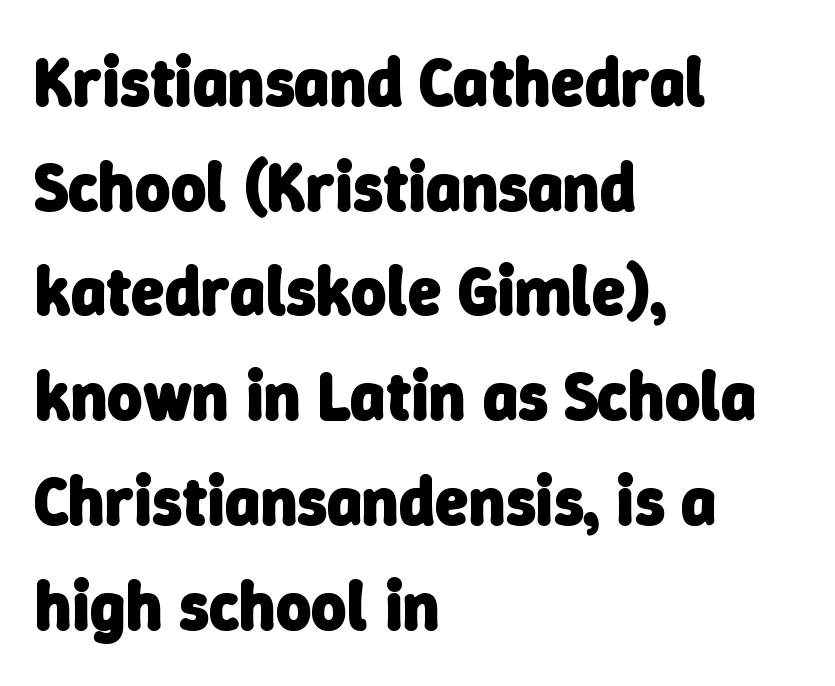
{"serif": "no", "bold": "yes", "weight": "heavy", "width": "normal", "stroke_contrast": "low", "x_height": "medium", "monospaced": "no", "underline": "no", "align": "left", "line_spacing": "normal", "line_spacing_ratio": 1.54, "letter_spacing": "normal", "letter_spacing_em": 0.0, "glyph_px": 68}
